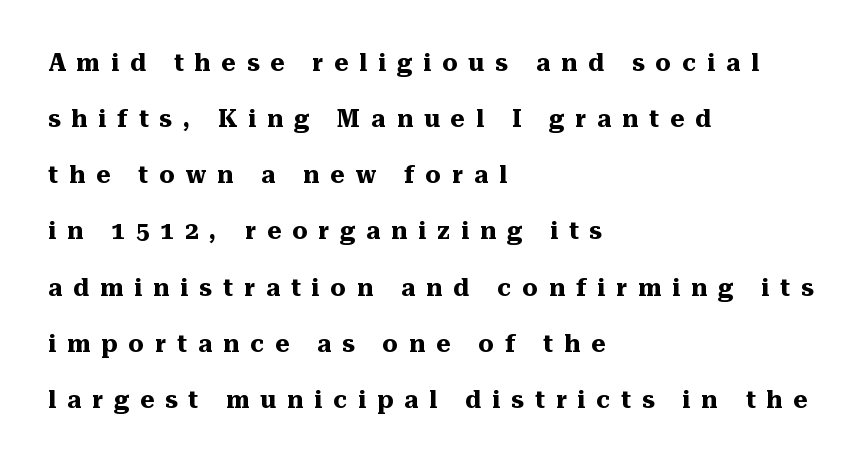
The image shows 24 px bold type, upright; set left-aligned, loose line spacing (2.34x), unusually wide letter spacing (+0.46 em), not underlined.
